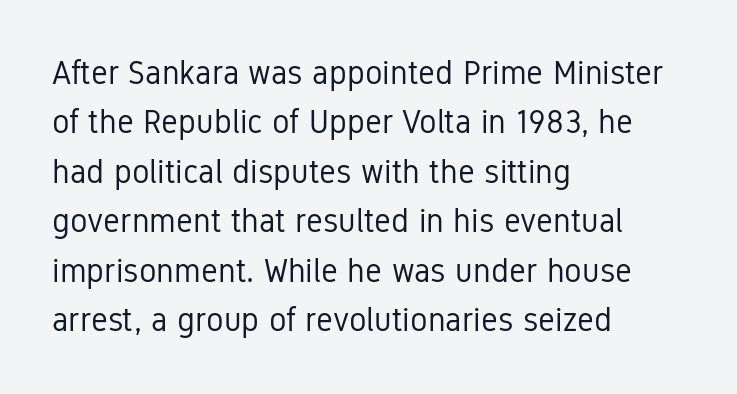
Q: Is the text bold? A: No.
Q: Is the text italic (slanted)? A: No, it is upright.
Q: Is the typeface a serif or a sans-serif typeface? A: Sans-serif.
Q: Is the text underlined? A: No.
Q: How is the paragraph aligned? A: Left-aligned.
Q: Is the spacing between letters normal or unusually wide? A: Normal.
Q: Is the spacing between lines tight, normal or loose? A: Normal.
Q: Width (condensed, normal, or wide)? A: Condensed.
Q: Stroke contrast? A: Low.
Q: x-height? A: Medium.
Q: Monospaced? A: No.
